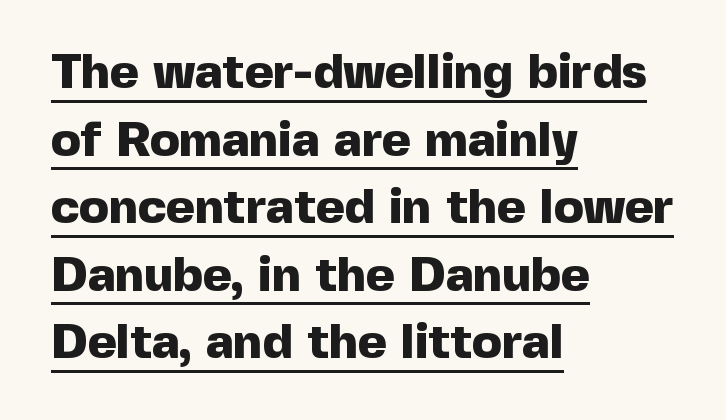
{"serif": "no", "italic": "no", "bold": "yes", "weight": "heavy", "width": "normal", "x_height": "medium", "monospaced": "no", "underline": "yes", "align": "left", "line_spacing": "normal", "line_spacing_ratio": 1.38, "letter_spacing": "normal", "letter_spacing_em": 0.0, "glyph_px": 49}
